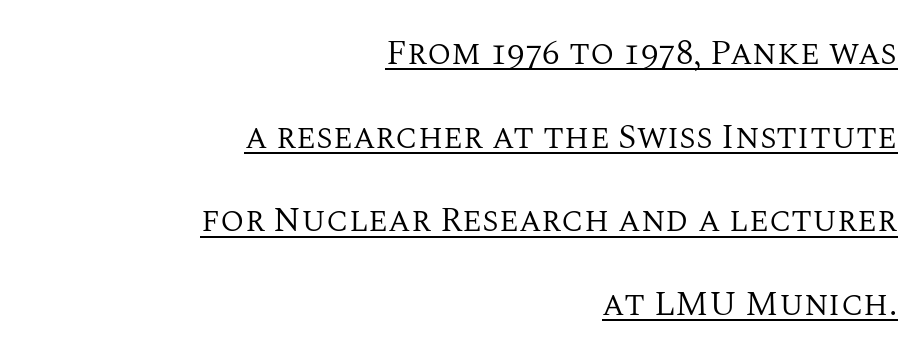
The typesetting does not lean heavy: it is not bold. These lines are set flush right with a ragged left edge. Each letter's strokes conclude with small projecting serifs. A typesetter would call this zero additional tracking. Emphasis is given by a line drawn under the lettering.
